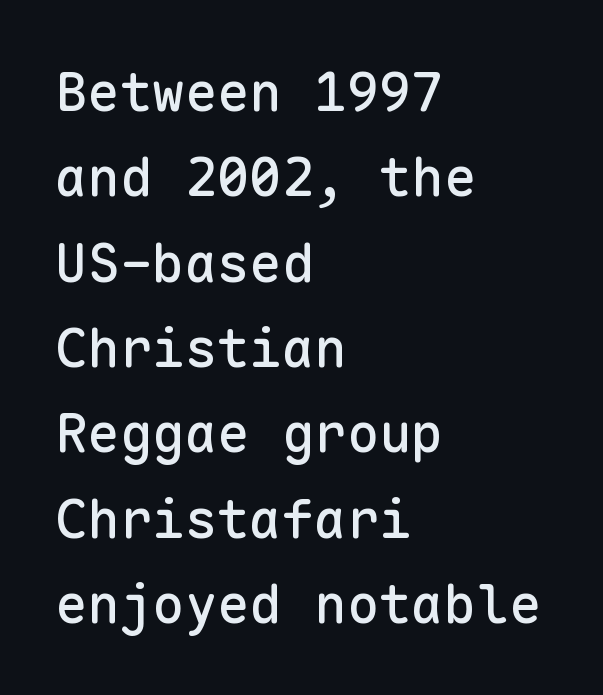
The image shows 54 px sans-serif type, upright, monospaced; set left-aligned, normal line spacing (1.58x), normal letter spacing, not underlined; low stroke contrast and a medium x-height.
